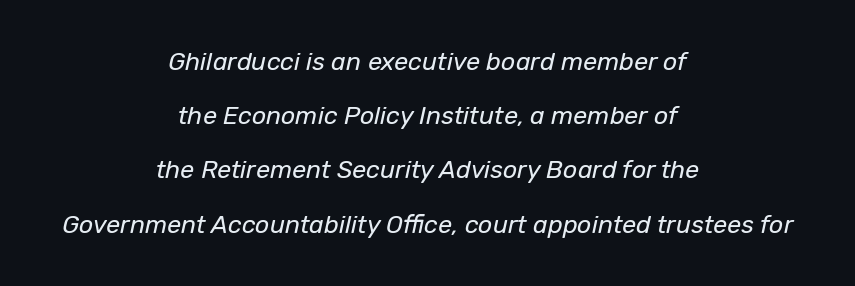
The image shows 25 px text type, italic (leaning right); set centered, loose line spacing (2.17x), normal letter spacing, not underlined.
